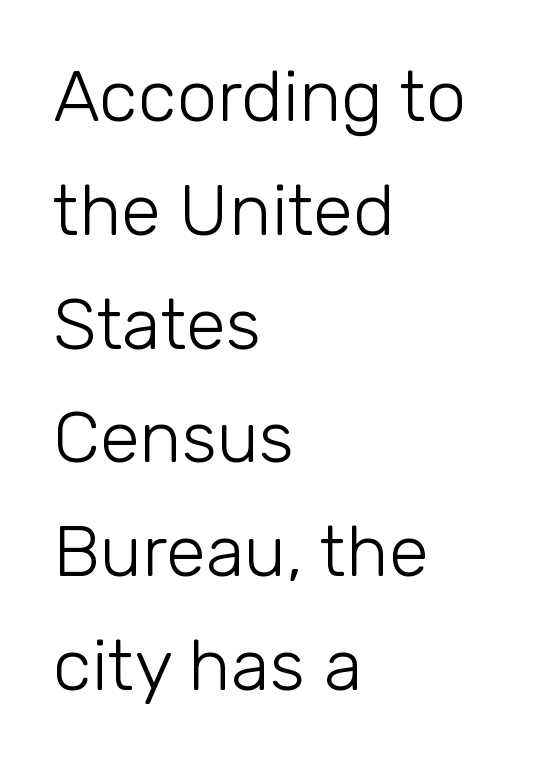
Q: Is the text bold? A: No.
Q: Is the text italic (slanted)? A: No, it is upright.
Q: Is the typeface a serif or a sans-serif typeface? A: Sans-serif.
Q: Is the text underlined? A: No.
Q: How is the paragraph aligned? A: Left-aligned.
Q: Is the spacing between letters normal or unusually wide? A: Normal.
Q: Is the spacing between lines tight, normal or loose? A: Normal.
Q: Width (condensed, normal, or wide)? A: Normal.
Q: Stroke contrast? A: Low.
Q: x-height? A: Medium.
Q: Monospaced? A: No.
